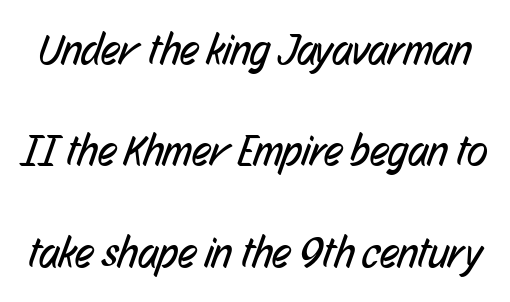
Q: Is the text bold? A: No.
Q: Is the typeface a serif or a sans-serif typeface? A: Sans-serif.
Q: Is the text underlined? A: No.
Q: Is the spacing between letters normal or unusually wide? A: Normal.
Q: Is the spacing between lines tight, normal or loose? A: Loose.
Q: Width (condensed, normal, or wide)? A: Condensed.
Q: Stroke contrast? A: Low.
Q: x-height? A: Medium.
Q: Monospaced? A: No.
